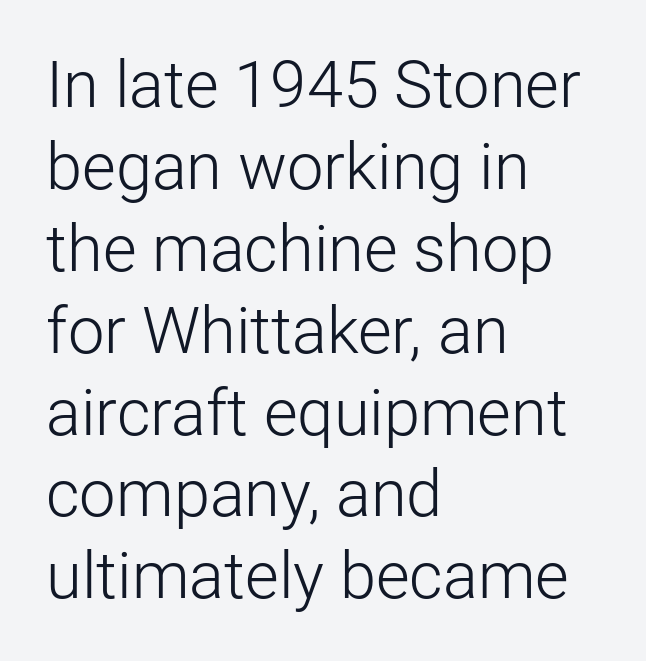
The image shows 65 px light sans-serif type, upright; set left-aligned, normal line spacing (1.26x), normal letter spacing, not underlined; low stroke contrast and a medium x-height.
